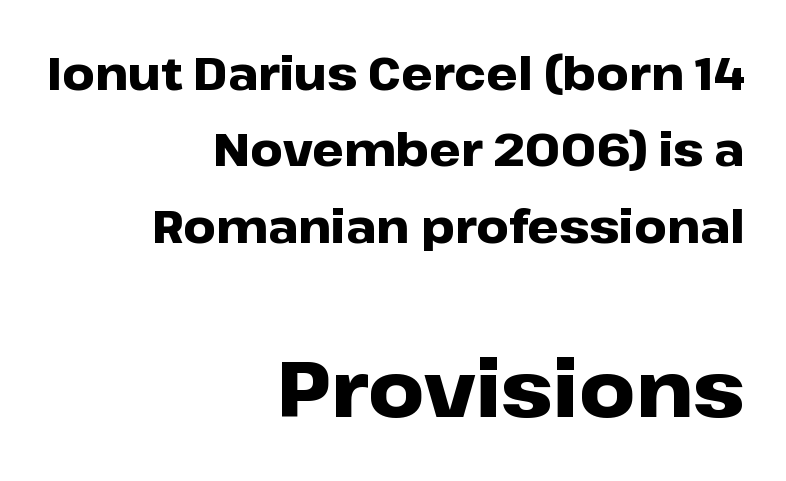
The glyphs have the mass of a bold cut. The text block is weighted toward the right margin, trailing off unevenly leftward. Notice how the stems are strictly vertical — no italics here. Which chunk is bigger? The second one — the bottom block dwarfs the top. Look at the tracking — it's just the regular setting, nothing added.
